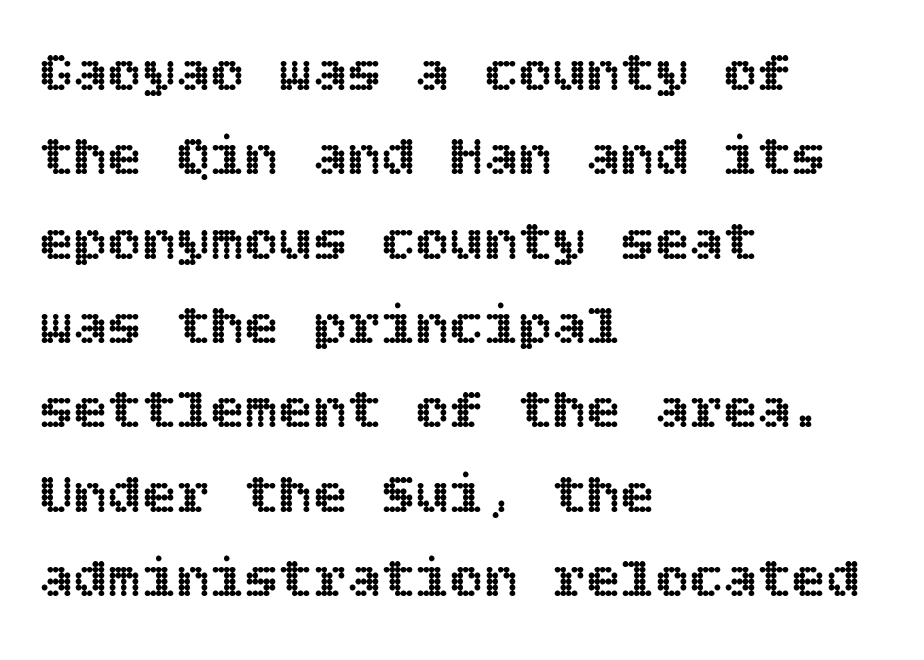
The specimen reads as upright at a glance. Successive baselines arrive at the customary interval. Every row of glyphs begins at an identical x-position on the left. Descender tails drop into unmarked territory. Nobody touched the tracking dial on this one.
